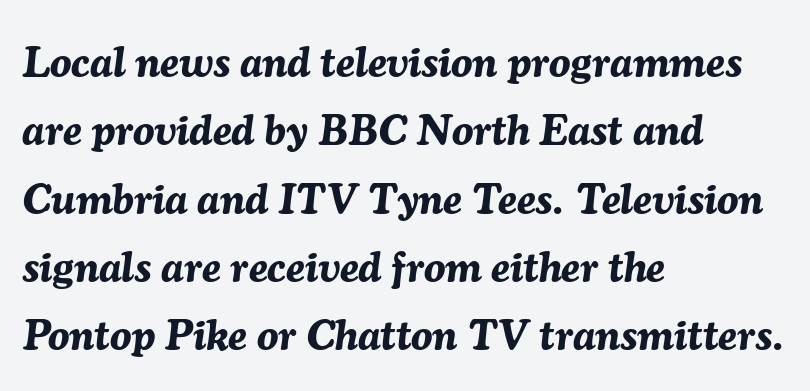
Emphasis-style slanted type is in use. Notice how descenders clear the ascenders below comfortably — that's standard leading. Varying glyph widths throughout — classic text-font behaviour. The tracking reads as untouched default to a designer's eye. The glyphs have the mass of a bold cut.
